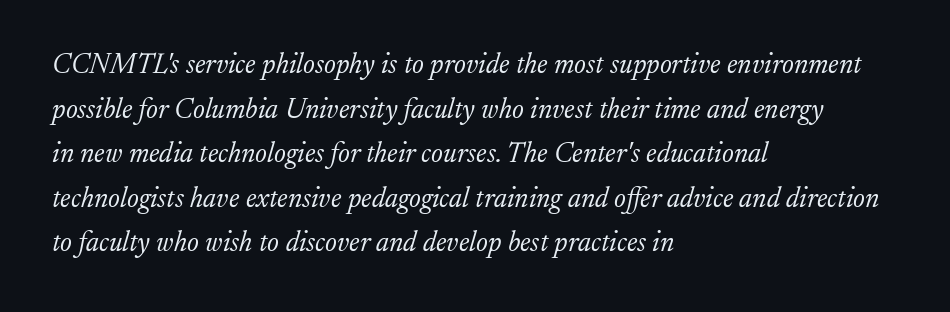
The face used here has a pronounced slope to its letters. One-word summary of the alignment: left. Quick note: interline space is typical. The text was rendered using a seriffed face with decorative stroke endings. Students, note that the glyphs here touch the page at normal intervals. No heavy texture on the line: the type isn't bold.
